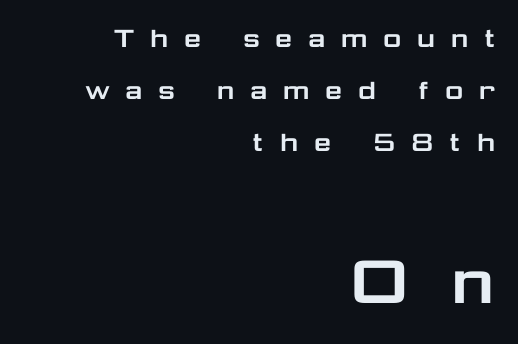
Horizontally, the lines are justified to the trailing edge only. Line spacing here is normal. Each letter's strokes conclude bluntly, with no projecting serifs. The baseline area is clear. The letters advance in unequal steps, a hallmark of proportional type.
